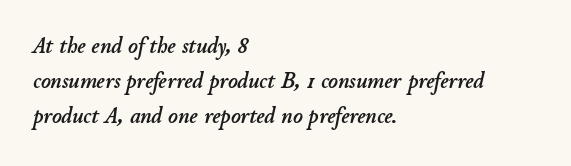
The image shows 23 px text type, italic (leaning right); set left-aligned, normal line spacing (1.52x), normal letter spacing, not underlined.
